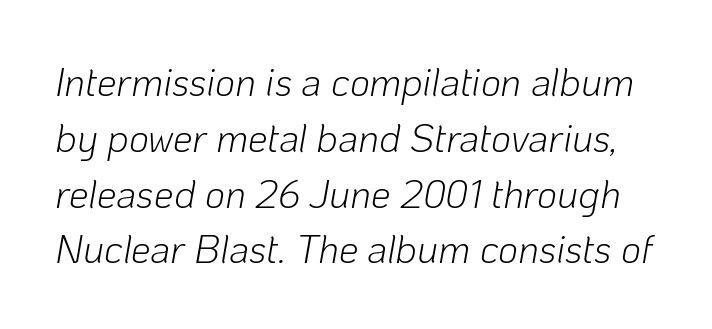
{"italic": "yes", "lean": "right", "slant_degrees": 10, "bold": "no", "weight": "light", "width": "normal", "stroke_contrast": "low", "x_height": "medium", "monospaced": "no", "underline": "no", "line_spacing": "normal", "line_spacing_ratio": 1.43, "letter_spacing": "normal", "letter_spacing_em": 0.0, "glyph_px": 39}
